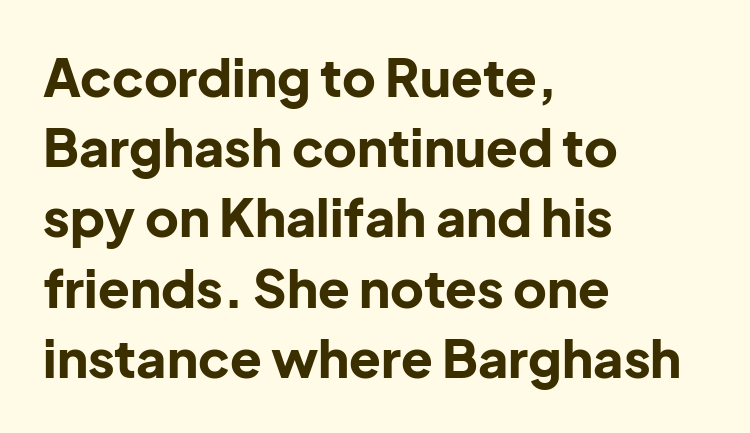
Q: Is the text bold? A: Yes.
Q: Is the text italic (slanted)? A: No, it is upright.
Q: Is the typeface a serif or a sans-serif typeface? A: Sans-serif.
Q: Is the text underlined? A: No.
Q: How is the paragraph aligned? A: Left-aligned.
Q: Is the spacing between letters normal or unusually wide? A: Normal.
Q: Is the spacing between lines tight, normal or loose? A: Normal.
Q: Width (condensed, normal, or wide)? A: Normal.
Q: Stroke contrast? A: Low.
Q: x-height? A: Medium.
Q: Monospaced? A: No.
